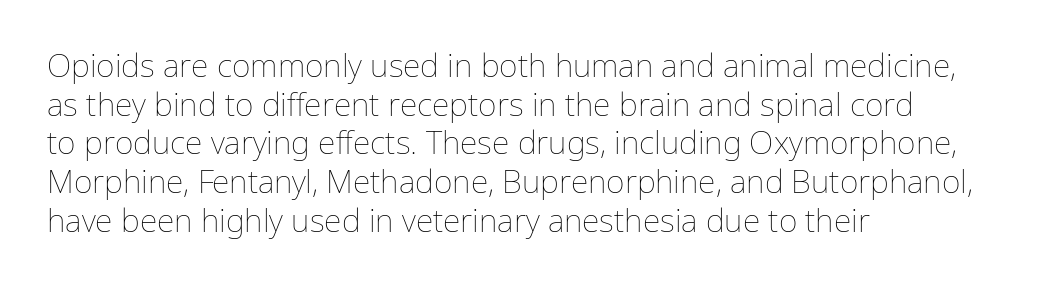
The lettering holds an erect, upright posture throughout. The horizontal fit of the characters is conventional and even. You could not count columns in this text — the font is proportionally spaced. The glyphs are unaccompanied by any horizontal stroke below them. Teacher's note: observe the even left margin — that is flush-left alignment. Weight: in the light-to-regular range.
